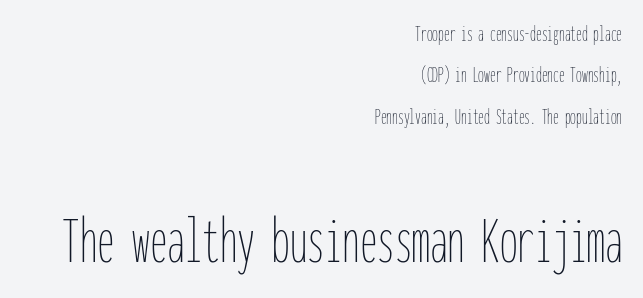
The letters in the lower block stand taller than those in the block above. Layout note: lines flush right. Is this a fixed-width face? Yes — each glyph sits in an identical cell. A quiet, ordinary-to-light weight characterises the typeface. The letters stand straight up with perfectly vertical stems.
